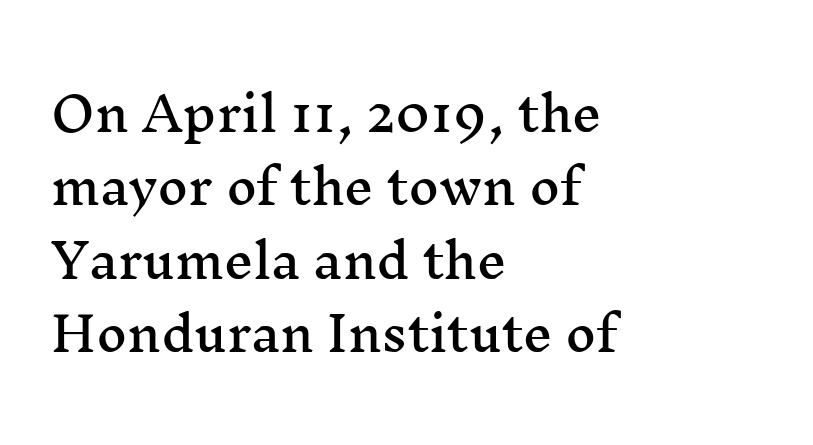
{"serif": "yes", "italic": "no", "width": "wide", "stroke_contrast": "medium", "x_height": "medium", "monospaced": "no", "underline": "no", "align": "left", "line_spacing": "normal", "line_spacing_ratio": 1.56, "letter_spacing": "normal", "letter_spacing_em": 0.0, "glyph_px": 47}
